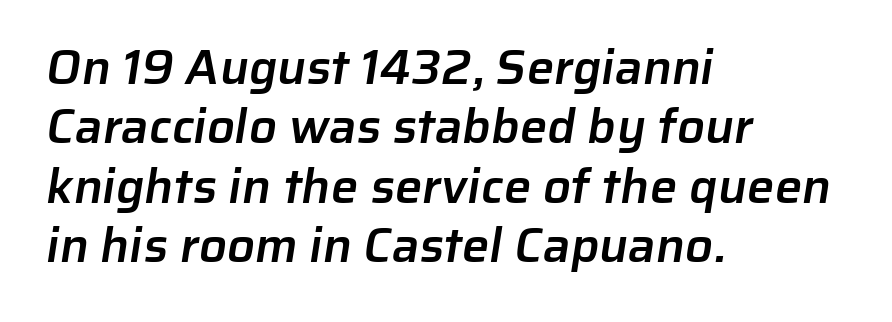
{"serif": "no", "bold": "semi", "weight": "semibold", "width": "normal", "stroke_contrast": "low", "x_height": "medium", "monospaced": "no", "underline": "no", "align": "left", "line_spacing_ratio": 1.21, "letter_spacing": "normal", "letter_spacing_em": 0.0, "glyph_px": 49}
